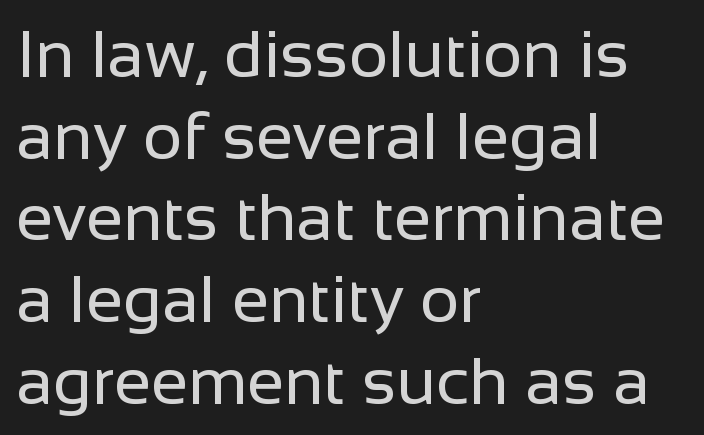
Q: Is the text bold? A: No.
Q: Is the text italic (slanted)? A: No, it is upright.
Q: Is the typeface a serif or a sans-serif typeface? A: Sans-serif.
Q: Is the text underlined? A: No.
Q: How is the paragraph aligned? A: Left-aligned.
Q: Is the spacing between letters normal or unusually wide? A: Normal.
Q: Width (condensed, normal, or wide)? A: Normal.
Q: Stroke contrast? A: Low.
Q: x-height? A: Medium.
Q: Monospaced? A: No.
